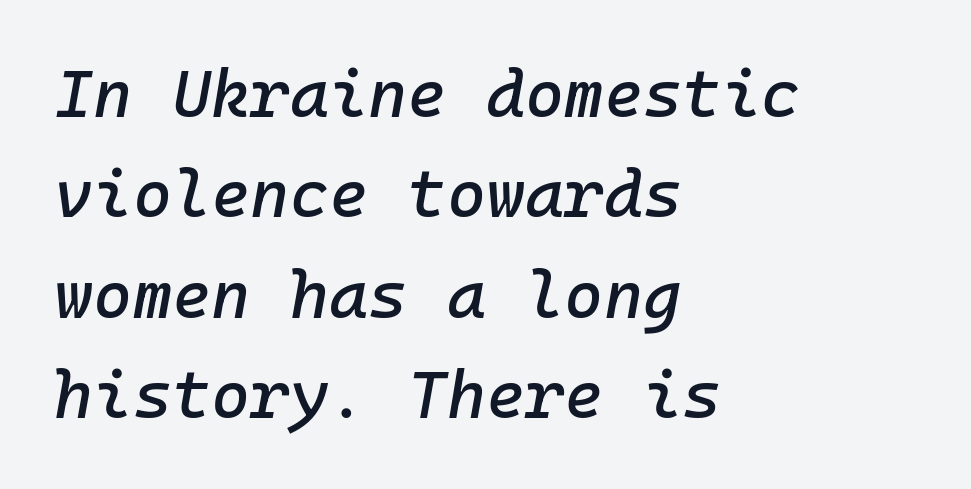
Posture: slanted. The rendering keeps characters at their native spacing. Short and long lines alike share a common starting point at left. Does the leading feel generous? No, just average. A bare baseline throughout the passage.
